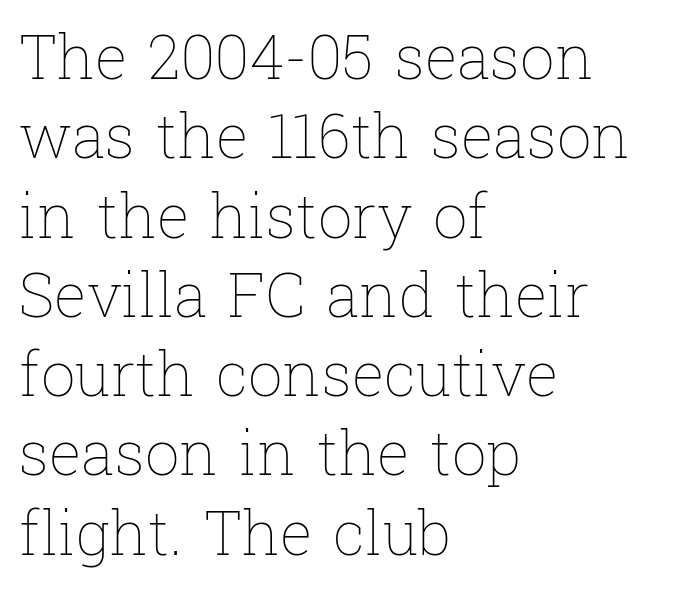
The image shows 61 px thin type, upright; set left-aligned, normal line spacing (1.3x), normal letter spacing, not underlined; low stroke contrast and a medium x-height.
